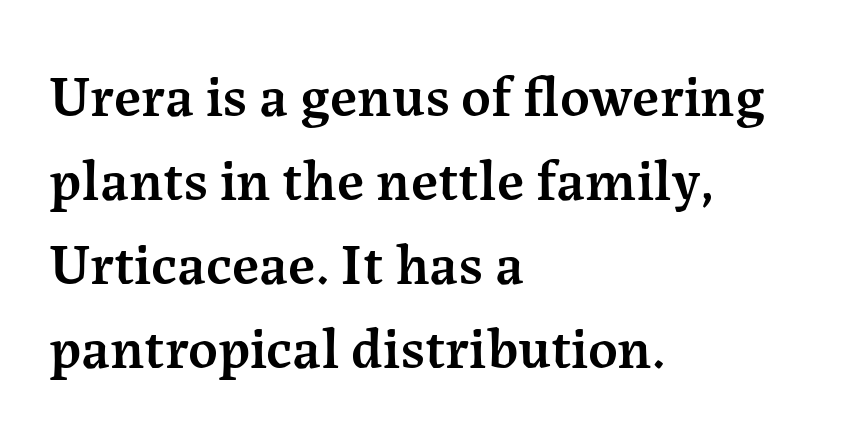
{"serif": "yes", "italic": "no", "bold": "semi", "weight": "semibold", "width": "normal", "stroke_contrast": "medium", "x_height": "medium", "monospaced": "no", "underline": "no", "align": "left", "line_spacing": "normal", "line_spacing_ratio": 1.45, "letter_spacing": "normal", "letter_spacing_em": 0.0, "glyph_px": 58}
